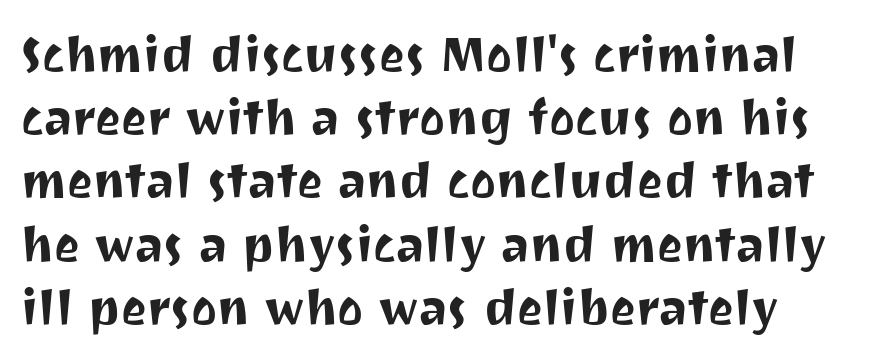
The type is set solid horizontally, with unmodified tracking. Horizontal bands of white between lines are of average thickness. The font's upright variant was chosen for this text. Underlining? Definitely not there. A sans-serif font was chosen for this passage.
